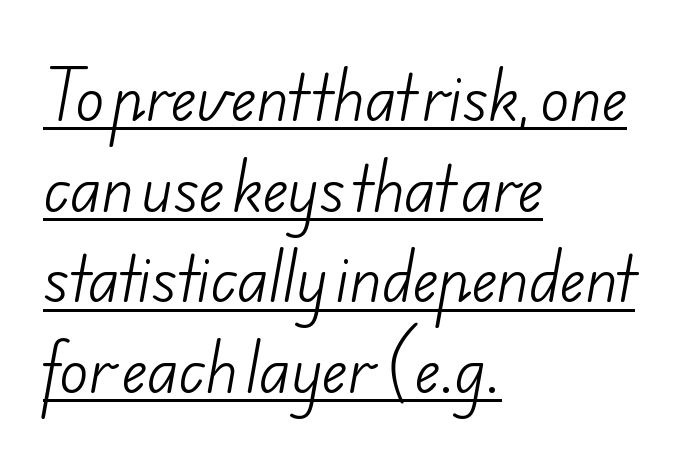
{"serif": "no", "bold": "no", "weight": "light", "width": "normal", "stroke_contrast": "low", "x_height": "small", "monospaced": "no", "underline": "yes", "align": "left", "line_spacing": "normal", "line_spacing_ratio": 1.51, "letter_spacing": "normal", "letter_spacing_em": 0.0, "glyph_px": 60}
